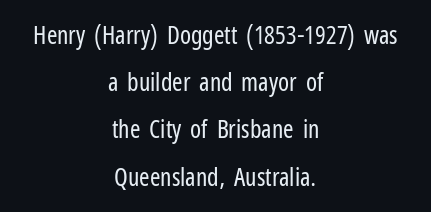
The image shows 25 px text type, upright; set centered, line spacing 1.89x, normal letter spacing, not underlined.
